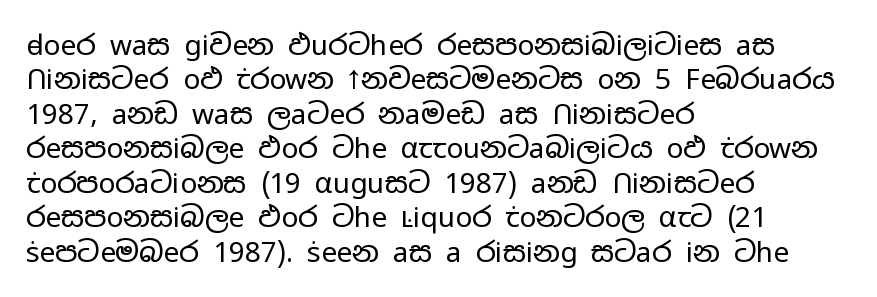
The image shows 28 px regular-weight, wide sans-serif type, upright; set left-aligned, line spacing 1.23x, normal letter spacing, not underlined; low stroke contrast and a medium x-height.
